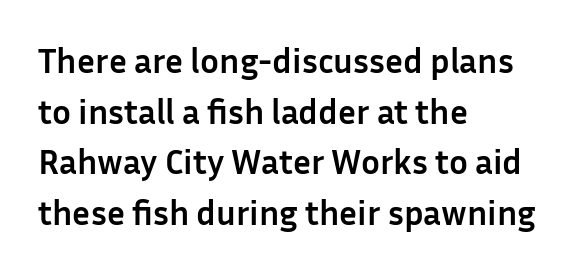
The image shows 35 px semibold sans-serif type, upright; set left-aligned, normal line spacing (1.45x), normal letter spacing, not underlined; low stroke contrast and a medium x-height.
